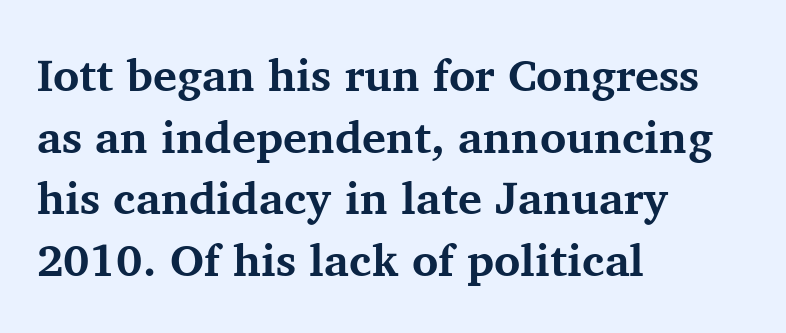
{"serif": "yes", "italic": "no", "bold": "yes", "weight": "bold", "width": "normal", "stroke_contrast": "medium", "x_height": "medium", "monospaced": "no", "underline": "no", "align": "left", "line_spacing": "normal", "line_spacing_ratio": 1.37, "letter_spacing": "normal", "letter_spacing_em": 0.0, "glyph_px": 45}
